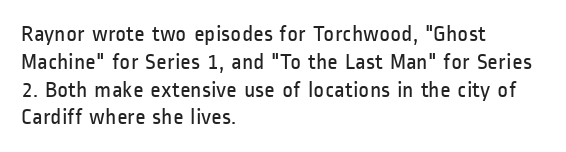
{"italic": "no", "bold": "no", "underline": "no", "align": "left", "line_spacing_ratio": 1.21, "letter_spacing": "normal", "letter_spacing_em": 0.0, "glyph_px": 23}
